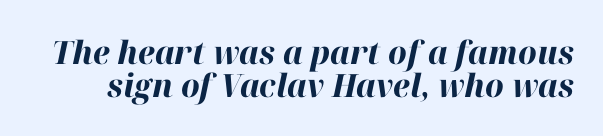
Look at the stroke-to-counter ratio: heavy, a bold. These lines are rendered in a variable-pitch font. Characters follow at the spacing the type designer built in. Leading: reduced. A bare baseline throughout the passage. Does the lettering tilt? It does — this is italic.
